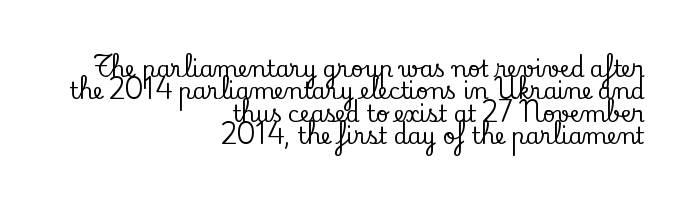
Descender tails drop into unmarked territory. Nothing unusual about the tracking: characters are spaced as the font intends. Notice how descenders almost collide with the ascenders below — that's tight leading. In CSS terms this would be text-align: right.
